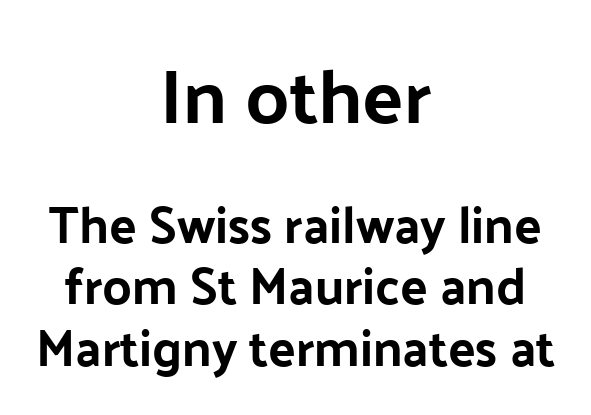
Every character sits straight up, as roman type does. Look at the glyph heights: the upper group is clearly the bigger setting. The passage shown is typed in a proportional face where columns would drift. Each letter's strokes conclude bluntly, with no projecting serifs.
